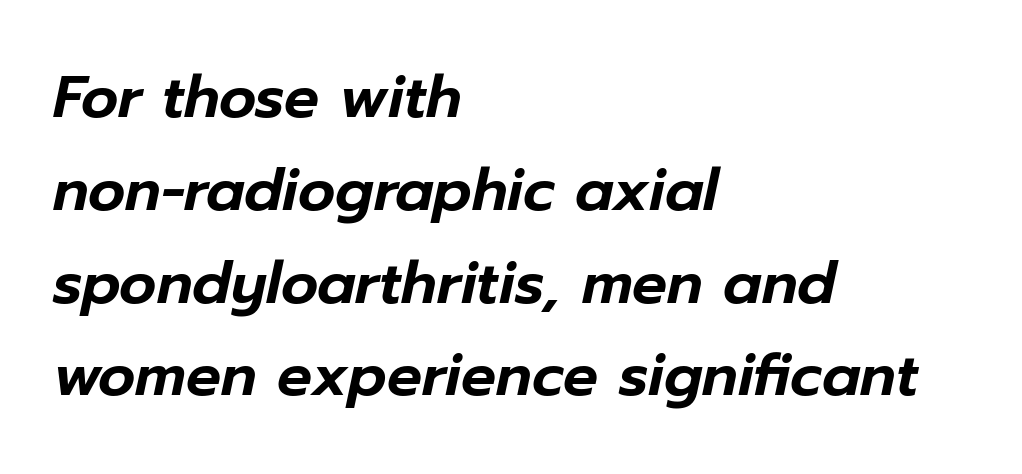
Letter spacing: default. Teacher's note: observe the even left margin — that is flush-left alignment. Evenly set lines give the paragraph a standard silhouette. The strip under each line holds only bare page. Here the designer chose a conventional face with non-uniform glyph widths. Tall strokes in this sample are angled rather than plumb.
